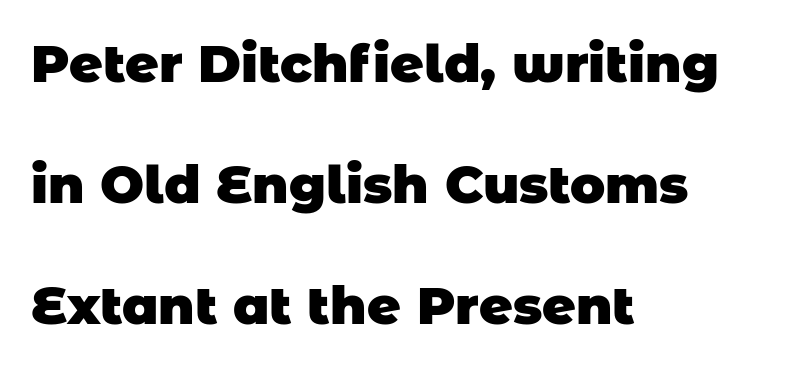
{"serif": "no", "bold": "yes", "weight": "heavy", "width": "normal", "stroke_contrast": "low", "x_height": "large", "monospaced": "no", "underline": "no", "align": "left", "line_spacing": "loose", "line_spacing_ratio": 2.33, "letter_spacing": "normal", "letter_spacing_em": 0.0, "glyph_px": 52}
